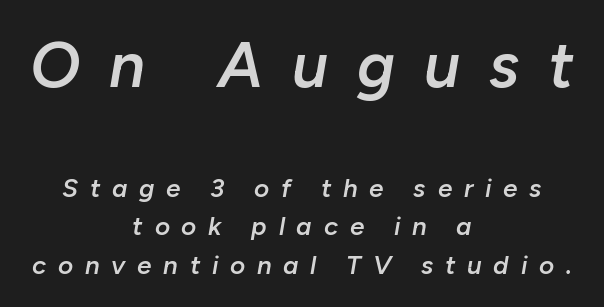
You could not count columns in this text — the font is proportionally spaced. Rows of type keep a routine distance in the vertical direction. Has an underline been added? It has not. Set as a demibold, roughly 600 on the weight scale.
